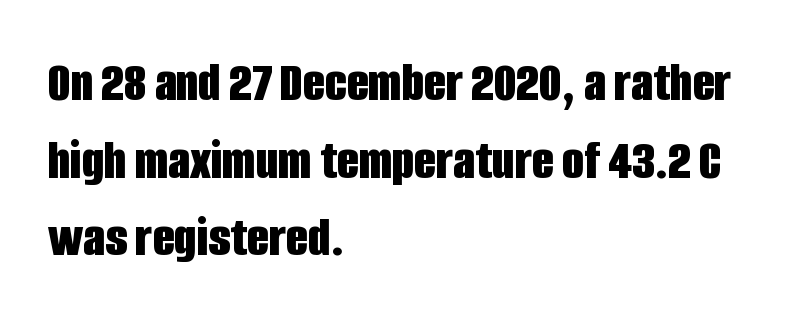
The image shows 57 px bold, condensed sans-serif type, upright; set left-aligned, normal line spacing (1.36x), normal letter spacing, not underlined; low stroke contrast and a large x-height.
